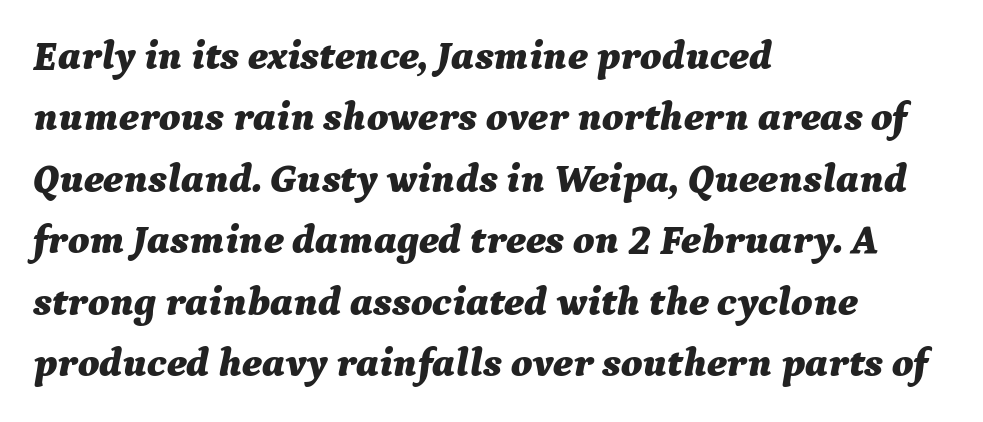
The image shows 41 px bold type, italic (leaning right); set left-aligned, normal line spacing (1.5x), normal letter spacing, not underlined; medium stroke contrast and a medium x-height.
